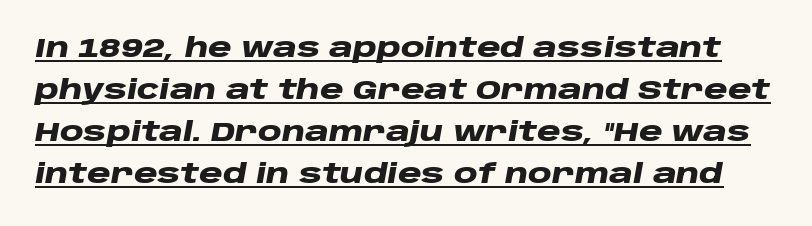
The image shows 27 px bold type, italic (leaning right); set normal line spacing (1.56x), normal letter spacing, underlined.
